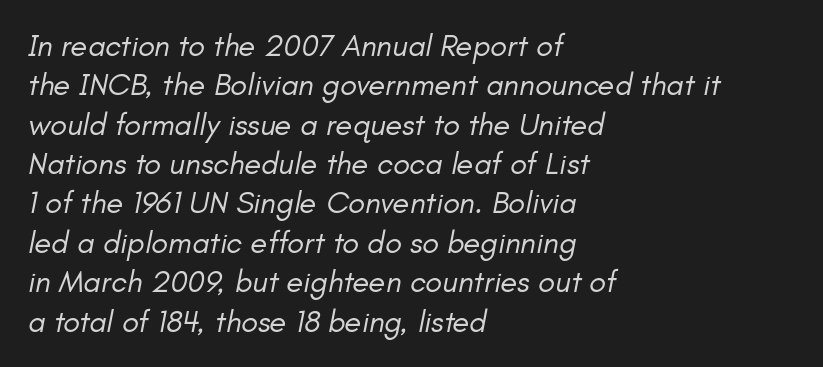
The image shows 31 px regular-weight type, italic (leaning right); set left-aligned, normal line spacing (1.27x), normal letter spacing, not underlined; low stroke contrast and a small x-height.
